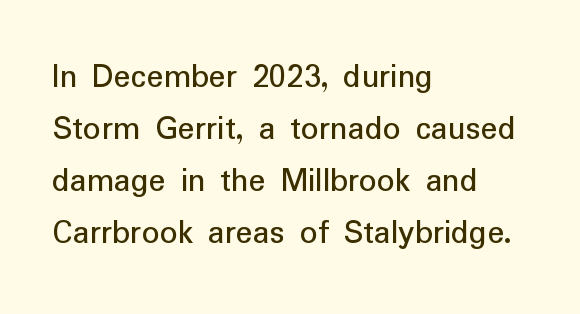
Between one letter and the next there's only the usual sliver of space. If you drew a ruler down the left edge, every line would touch it. Is there any slant? The stems are plumb. In terms of letterform style, serifs are entirely absent.
